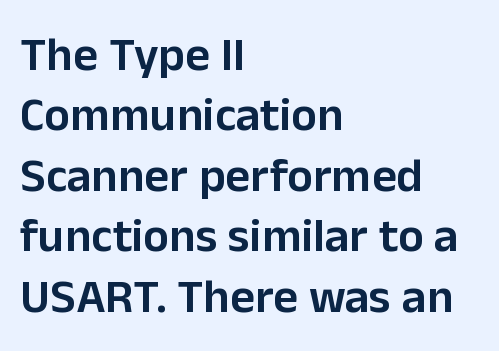
{"serif": "no", "italic": "no", "bold": "semi", "weight": "semibold", "width": "normal", "stroke_contrast": "low", "x_height": "medium", "monospaced": "no", "underline": "no", "align": "left", "line_spacing": "normal", "line_spacing_ratio": 1.26, "letter_spacing": "normal", "letter_spacing_em": 0.0, "glyph_px": 48}
